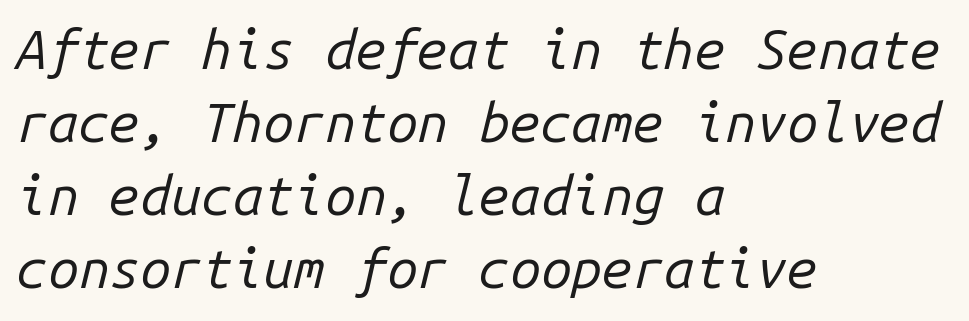
{"italic": "yes", "lean": "right", "slant_degrees": 14, "bold": "no", "weight": "regular", "width": "normal", "stroke_contrast": "low", "x_height": "medium", "monospaced": "yes", "underline": "no", "align": "left", "line_spacing": "normal", "line_spacing_ratio": 1.33, "letter_spacing": "normal", "letter_spacing_em": 0.0, "glyph_px": 55}
